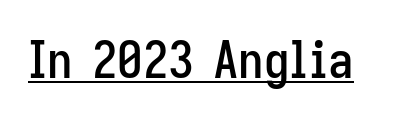
Look at the bottom of the vertical strokes: they stop flat, with no serifs. Italic? Not at all — the glyphs are vertical. Like a heading marked for emphasis, these lines bear an underscore. Note the varied advance widths — an 'i' is clearly narrower than an 'm'. Default kerning and tracking; the words read as compact shapes.
